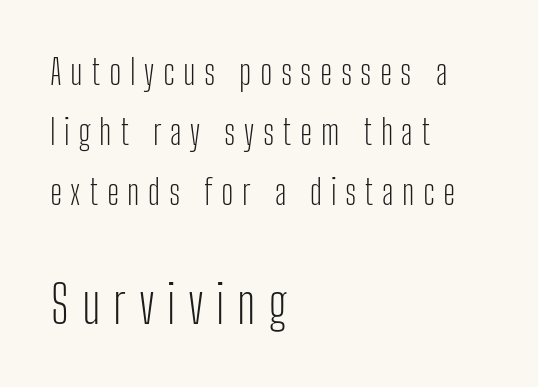
{"serif": "no", "italic": "no", "bold": "no", "weight": "light", "width": "condensed", "stroke_contrast": "low", "x_height": "medium", "monospaced": "no", "underline": "no", "align": "left", "line_spacing_ratio": 1.72, "letter_spacing": "wide", "letter_spacing_em": 0.24, "larger_block": "second", "size_ratio": 1.49, "glyph_px": 52}
